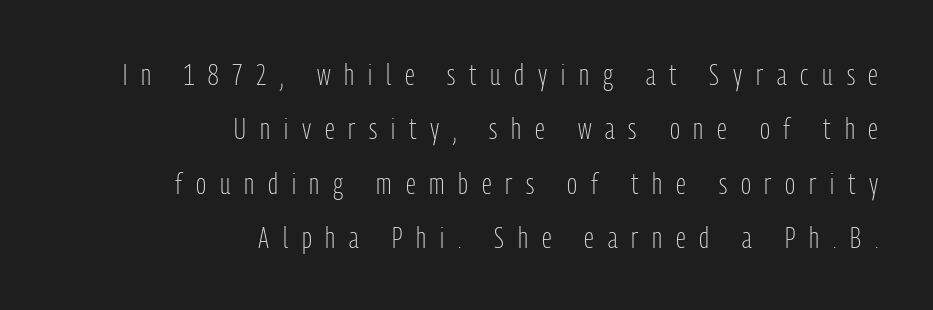
Q: Is the text bold? A: No.
Q: Is the text italic (slanted)? A: No, it is upright.
Q: Is the typeface a serif or a sans-serif typeface? A: Sans-serif.
Q: Is the text underlined? A: No.
Q: How is the paragraph aligned? A: Right-aligned.
Q: Is the spacing between letters normal or unusually wide? A: Unusually wide.
Q: Width (condensed, normal, or wide)? A: Condensed.
Q: Stroke contrast? A: Low.
Q: x-height? A: Medium.
Q: Monospaced? A: No.
